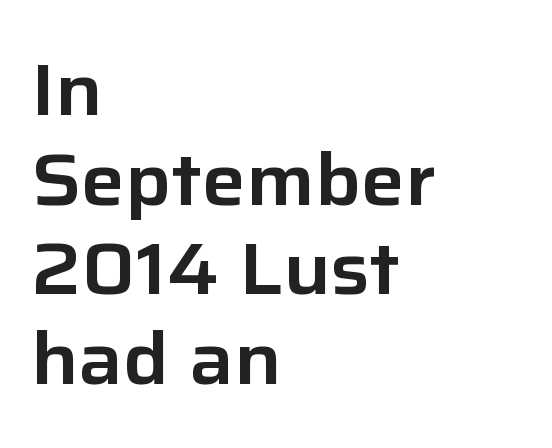
The image shows 74 px sans-serif type, upright; set left-aligned, line spacing 1.21x, normal letter spacing, not underlined; low stroke contrast and a medium x-height.
